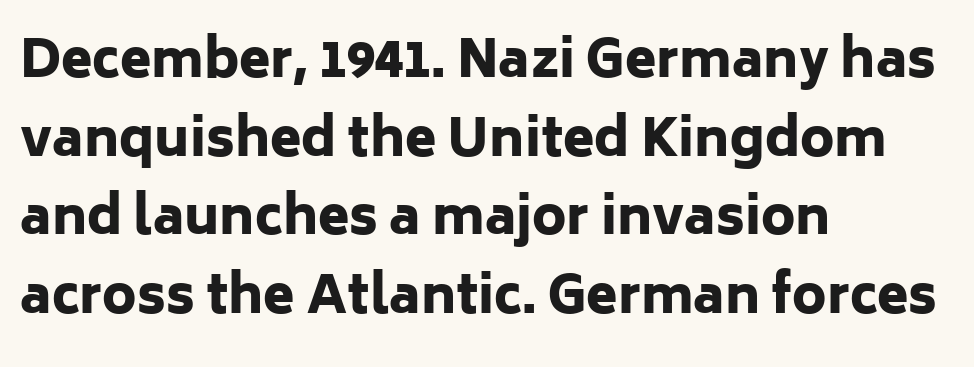
{"serif": "no", "italic": "no", "bold": "yes", "weight": "heavy", "width": "normal", "stroke_contrast": "low", "x_height": "medium", "monospaced": "no", "underline": "no", "align": "left", "line_spacing": "normal", "line_spacing_ratio": 1.54, "letter_spacing": "normal", "letter_spacing_em": 0.0, "glyph_px": 51}
